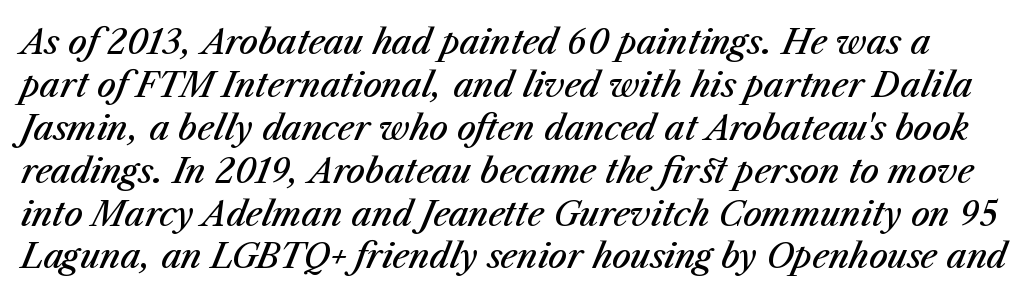
Q: Is the text bold? A: Semi-bold.
Q: Is the text italic (slanted)? A: Yes, it leans right by about 23 degrees.
Q: Is the text underlined? A: No.
Q: Is the spacing between letters normal or unusually wide? A: Normal.
Q: Is the spacing between lines tight, normal or loose? A: Normal.
Q: Width (condensed, normal, or wide)? A: Normal.
Q: Stroke contrast? A: Medium.
Q: x-height? A: Medium.
Q: Monospaced? A: No.
